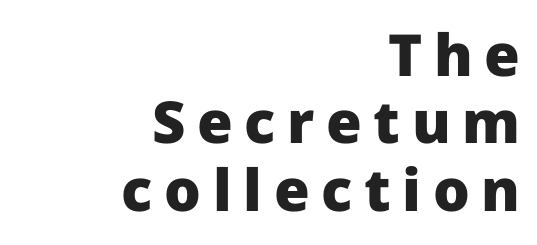
The typesetting leans heavy: a genuine bold. This sample uses an upright cut, with every glyph sitting square on the baseline. Varying glyph widths throughout — classic text-font behaviour. The letters carry no serifs — their stems end cleanly without finishing strokes.
